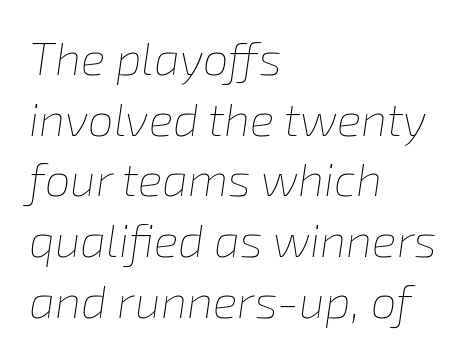
The image shows 46 px thin type, italic (leaning right); set left-aligned, normal line spacing (1.32x), normal letter spacing, not underlined; low stroke contrast and a medium x-height.
